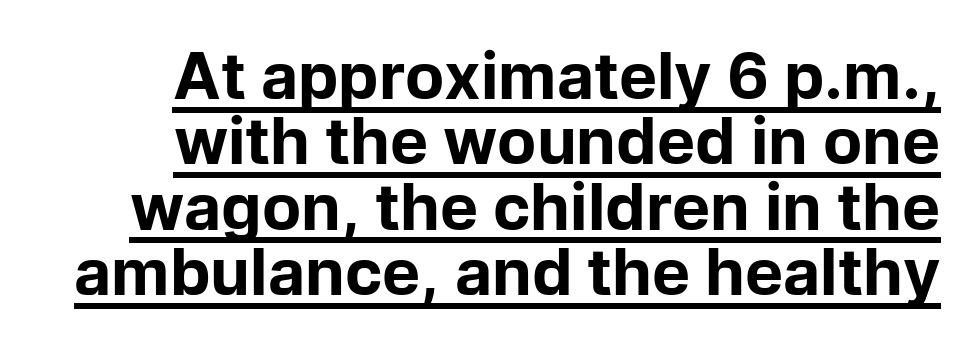
The image shows 64 px bold sans-serif type, upright; set right-aligned, tight line spacing (1.02x), normal letter spacing, underlined; low stroke contrast and a medium x-height.
